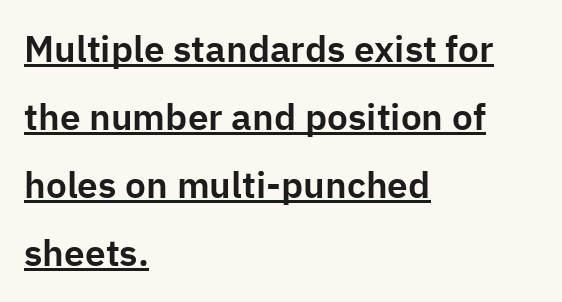
Grotesque or geometric, the face here clearly has no serifs. Do the letters lean? They stand straight. You could call the tracking neutral — neither tight nor loose. If you drew a ruler down the left edge, every line would touch it. Varying glyph widths throughout — classic text-font behaviour.
